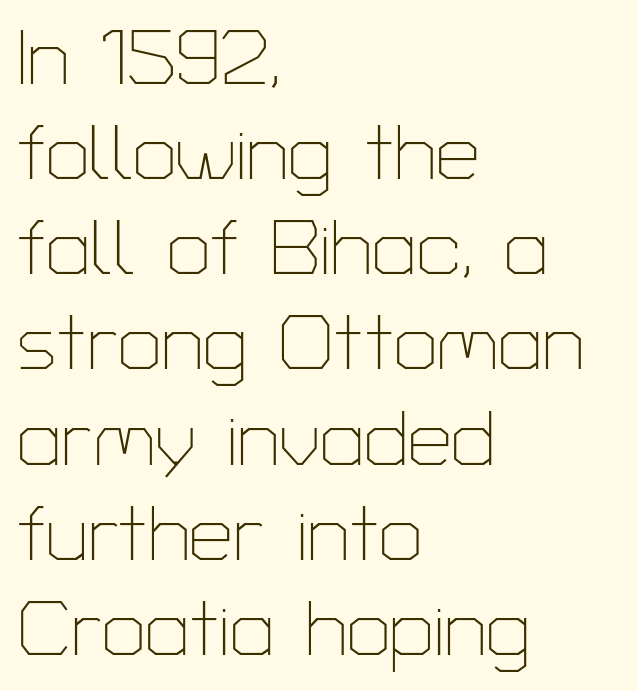
{"serif": "no", "italic": "no", "bold": "no", "weight": "thin", "width": "normal", "stroke_contrast": "low", "x_height": "medium", "monospaced": "no", "underline": "no", "align": "left", "line_spacing_ratio": 1.22, "letter_spacing": "normal", "letter_spacing_em": 0.0, "glyph_px": 78}
